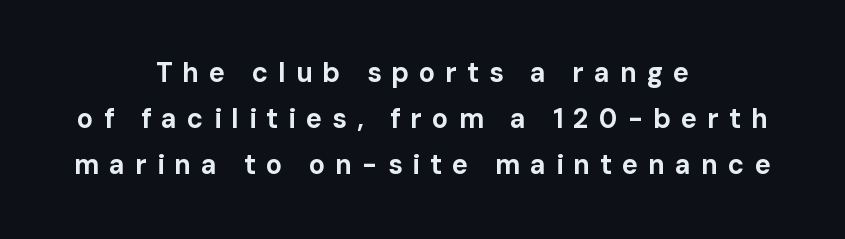
Q: Is the text bold? A: Yes.
Q: Is the text italic (slanted)? A: No, it is upright.
Q: Is the text underlined? A: No.
Q: How is the paragraph aligned? A: Centered.
Q: Is the spacing between letters normal or unusually wide? A: Unusually wide.
